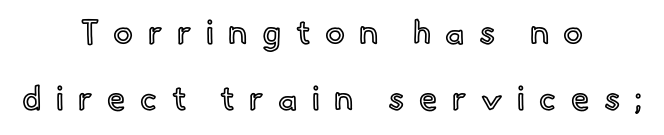
You could only call the tracking loose — the letters float apart. Horizontally, the lines are justified to the midpoint only. The font's upright variant was chosen for this text. The zone under the glyphs is completely vacant. Spacing verdict: proportional, widths tailored to each character.
